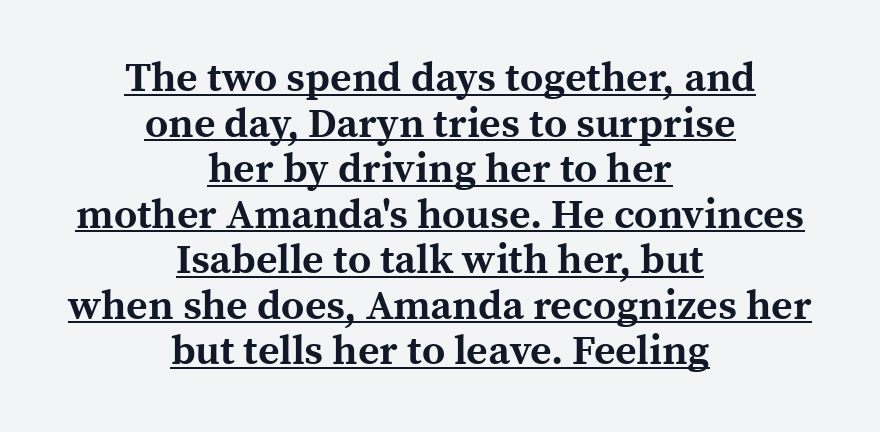
Q: Is the text bold? A: Yes.
Q: Is the text italic (slanted)? A: No, it is upright.
Q: Is the typeface a serif or a sans-serif typeface? A: Serif.
Q: Is the text underlined? A: Yes.
Q: How is the paragraph aligned? A: Centered.
Q: Is the spacing between letters normal or unusually wide? A: Normal.
Q: Is the spacing between lines tight, normal or loose? A: Tight.
Q: Width (condensed, normal, or wide)? A: Normal.
Q: x-height? A: Medium.
Q: Monospaced? A: No.
